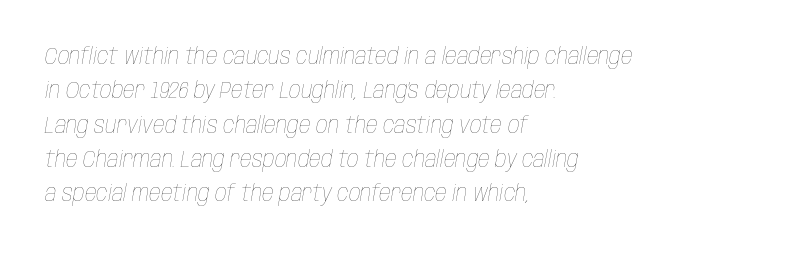
{"italic": "yes", "lean": "right", "slant_degrees": 10, "bold": "no", "underline": "no", "align": "left", "line_spacing": "normal", "line_spacing_ratio": 1.49, "letter_spacing": "normal", "letter_spacing_em": 0.0, "glyph_px": 23}
